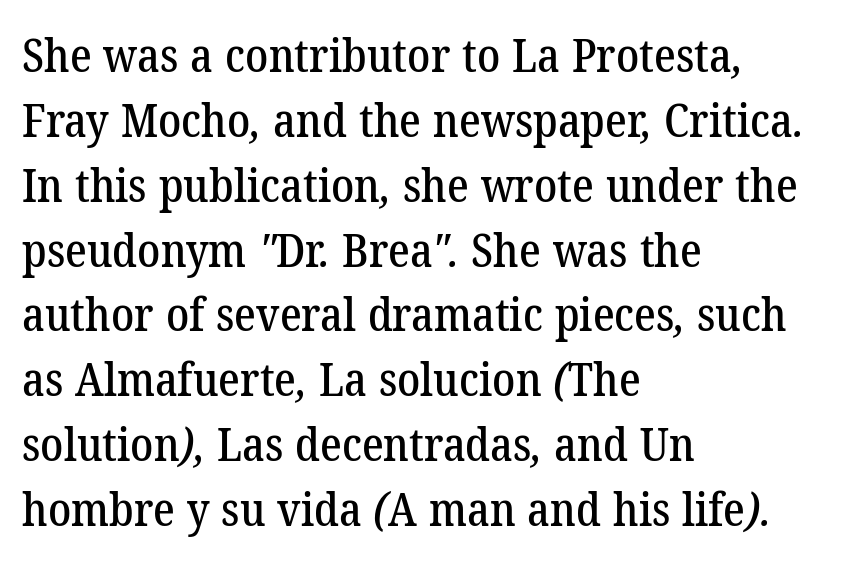
{"serif": "yes", "width": "normal", "stroke_contrast": "low", "x_height": "medium", "monospaced": "no", "underline": "no", "align": "left", "line_spacing": "normal", "line_spacing_ratio": 1.41, "letter_spacing": "normal", "letter_spacing_em": 0.0, "glyph_px": 46}
